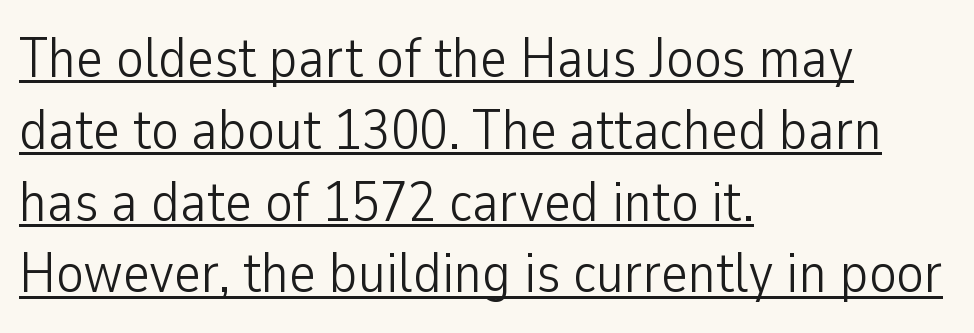
The image shows 57 px light, condensed sans-serif type, upright; set left-aligned, normal line spacing (1.26x), normal letter spacing, underlined; low stroke contrast and a medium x-height.
